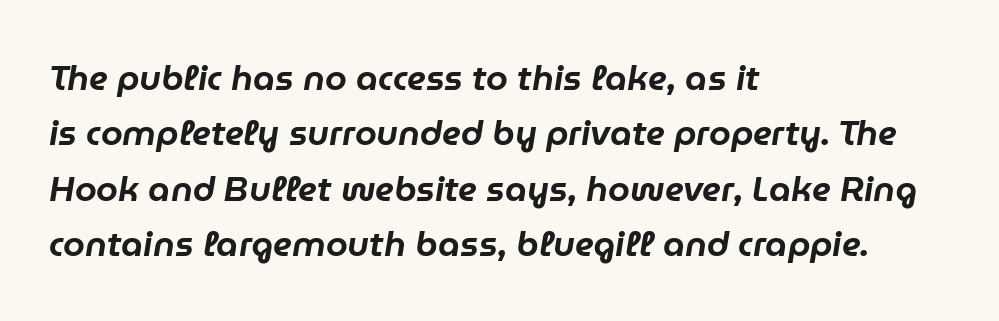
Q: Is the text italic (slanted)? A: Yes, it leans right by about 9 degrees.
Q: Is the text underlined? A: No.
Q: How is the paragraph aligned? A: Left-aligned.
Q: Is the spacing between letters normal or unusually wide? A: Normal.
Q: Is the spacing between lines tight, normal or loose? A: Normal.
Q: Width (condensed, normal, or wide)? A: Normal.
Q: Stroke contrast? A: Low.
Q: x-height? A: Medium.
Q: Monospaced? A: No.
